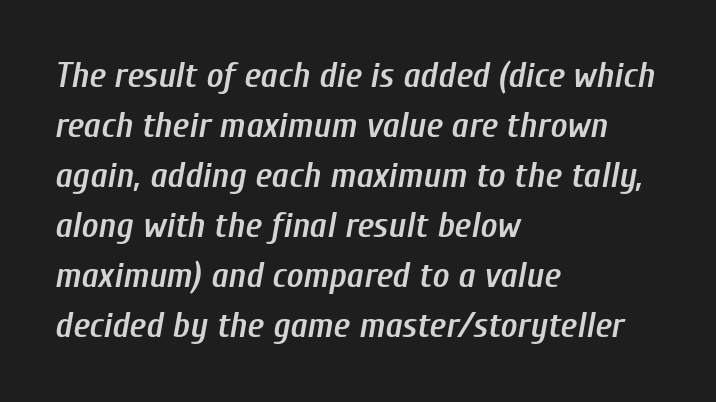
Descender tails drop into unmarked territory. The lines are quadded left. How heavy is the stroke? Medium-heavy — a semibold, shy of bold. Students, observe: this is what conventionally led text looks like. A typesetter would call this proportional, since set widths differ per character. Standard letterfit; no display-style spreading of the glyphs.
